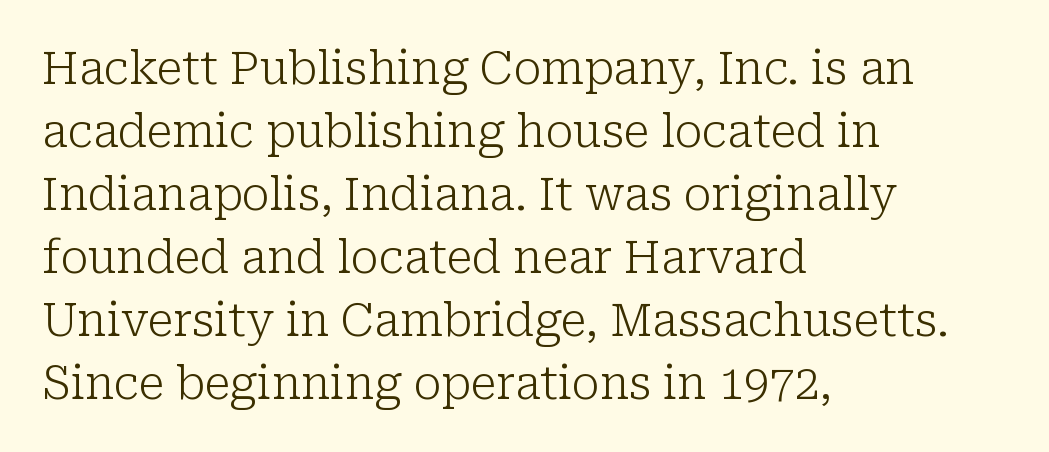
The space between consecutive lines is moderate. Do the letters lean? They stand straight. Is the stroke heavy? The answer is a plain regular-or-lighter. Has an underline been added? It has not. Characters follow at the spacing the type designer built in.
